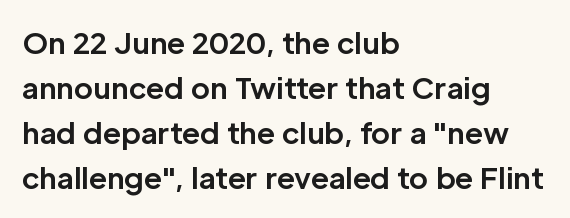
Descenders are the only things crossing below the line. Is the block centered? No — it sits flush against the left margin. Ordinary non-slanted type is in use. The lines sit at an ordinary, default distance from one another. Characters follow at the spacing the type designer built in.
